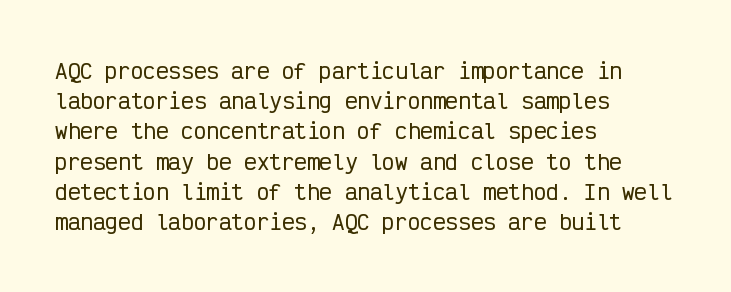
The image shows 21 px text type, upright; set left-aligned, normal line spacing (1.44x), normal letter spacing, not underlined.
